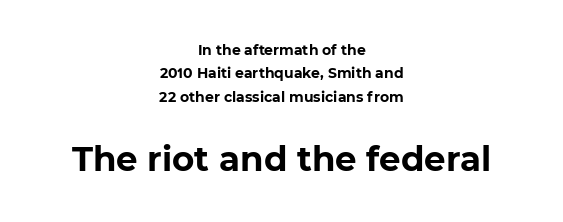
{"serif": "no", "bold": "yes", "weight": "bold", "width": "normal", "stroke_contrast": "low", "x_height": "medium", "monospaced": "no", "underline": "no", "align": "center", "line_spacing": "normal", "line_spacing_ratio": 1.67, "letter_spacing": "normal", "letter_spacing_em": 0.0, "larger_block": "second", "size_ratio": 2.43, "glyph_px": 34}
